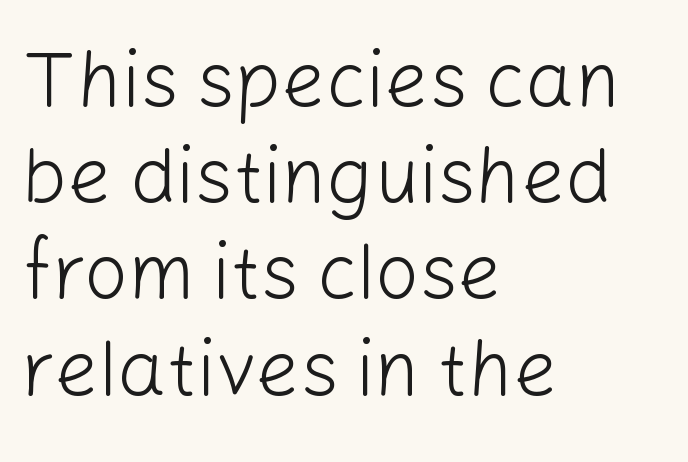
Classification — sans serif. On a weight scale, this lands at 450 or below. Tall strokes in this sample are plumb rather than angled. The typesetter chose a ragged-right arrangement here. Inter-character spacing is left at the font's built-in metrics. Do the characters align in a grid? No, the font is proportional.
